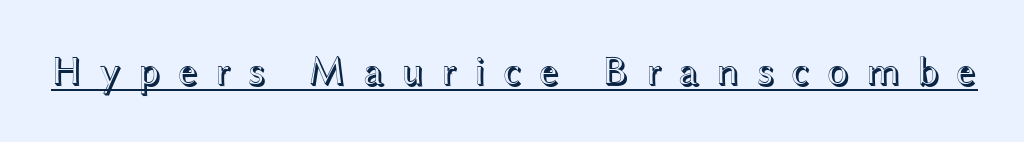
Q: Is the text italic (slanted)? A: No, it is upright.
Q: Is the text underlined? A: Yes.
Q: Is the spacing between letters normal or unusually wide? A: Unusually wide.
Q: Width (condensed, normal, or wide)? A: Wide.
Q: x-height? A: Medium.
Q: Monospaced? A: No.
